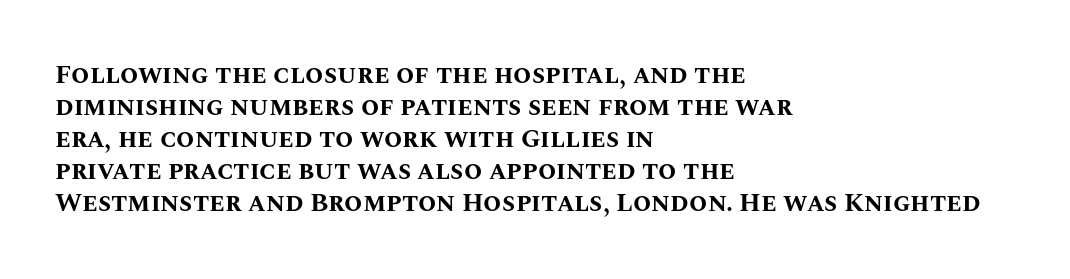
The image shows 26 px bold type, upright; set left-aligned, line spacing 1.23x, normal letter spacing, not underlined.
